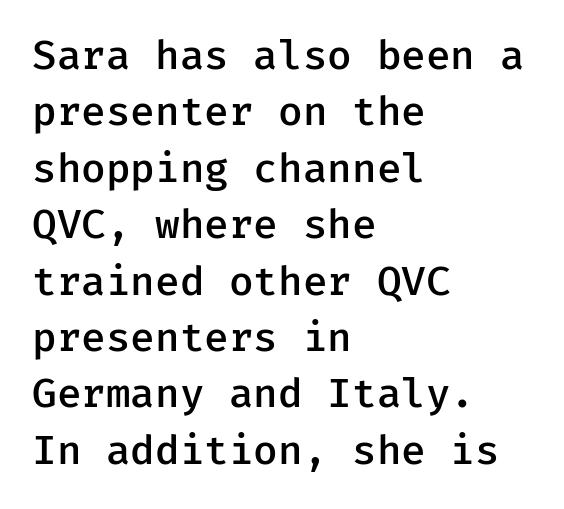
Q: Is the text bold? A: Semi-bold.
Q: Is the text italic (slanted)? A: No, it is upright.
Q: Is the typeface a serif or a sans-serif typeface? A: Sans-serif.
Q: Is the text underlined? A: No.
Q: How is the paragraph aligned? A: Left-aligned.
Q: Is the spacing between letters normal or unusually wide? A: Normal.
Q: Is the spacing between lines tight, normal or loose? A: Normal.
Q: Width (condensed, normal, or wide)? A: Normal.
Q: Stroke contrast? A: Low.
Q: x-height? A: Medium.
Q: Monospaced? A: Yes.
